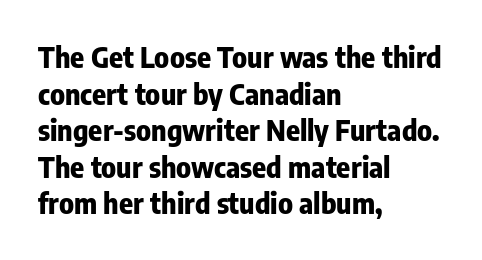
Q: Is the text bold? A: Yes.
Q: Is the text italic (slanted)? A: No, it is upright.
Q: Is the typeface a serif or a sans-serif typeface? A: Sans-serif.
Q: Is the text underlined? A: No.
Q: How is the paragraph aligned? A: Left-aligned.
Q: Is the spacing between letters normal or unusually wide? A: Normal.
Q: Is the spacing between lines tight, normal or loose? A: Normal.
Q: Width (condensed, normal, or wide)? A: Condensed.
Q: Stroke contrast? A: Low.
Q: x-height? A: Medium.
Q: Monospaced? A: No.
